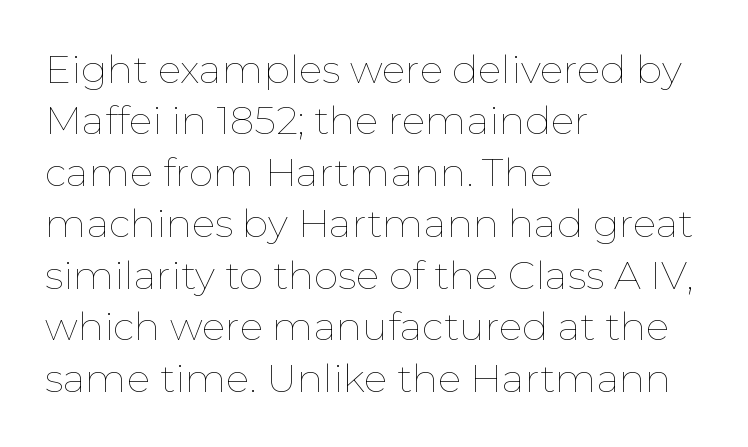
Q: Is the text bold? A: No.
Q: Is the text italic (slanted)? A: No, it is upright.
Q: Is the text underlined? A: No.
Q: How is the paragraph aligned? A: Left-aligned.
Q: Is the spacing between letters normal or unusually wide? A: Normal.
Q: Is the spacing between lines tight, normal or loose? A: Normal.
Q: Width (condensed, normal, or wide)? A: Normal.
Q: Stroke contrast? A: Low.
Q: x-height? A: Medium.
Q: Monospaced? A: No.
